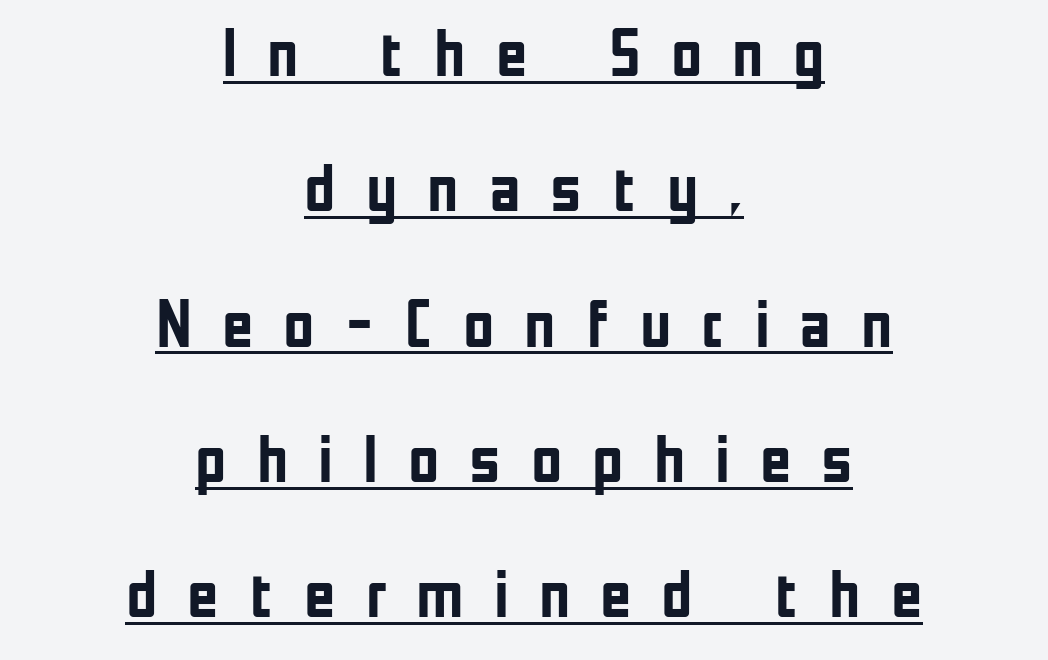
{"serif": "no", "italic": "no", "bold": "yes", "weight": "semibold", "width": "condensed", "stroke_contrast": "low", "x_height": "medium", "monospaced": "no", "underline": "yes", "align": "center", "line_spacing": "loose", "line_spacing_ratio": 1.99, "letter_spacing": "wide", "letter_spacing_em": 0.44, "glyph_px": 68}
